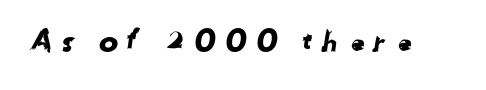
{"serif": "no", "width": "normal", "stroke_contrast": "low", "x_height": "medium", "monospaced": "no", "underline": "no", "letter_spacing": "wide", "letter_spacing_em": 0.26, "glyph_px": 29}
